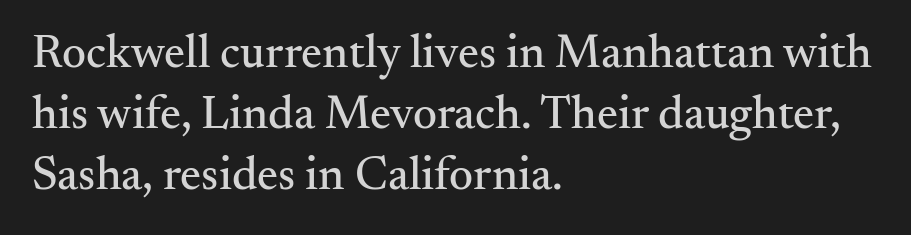
{"serif": "yes", "italic": "no", "width": "normal", "stroke_contrast": "medium", "x_height": "small", "monospaced": "no", "underline": "no", "align": "left", "line_spacing": "normal", "line_spacing_ratio": 1.3, "letter_spacing": "normal", "letter_spacing_em": 0.0, "glyph_px": 47}
